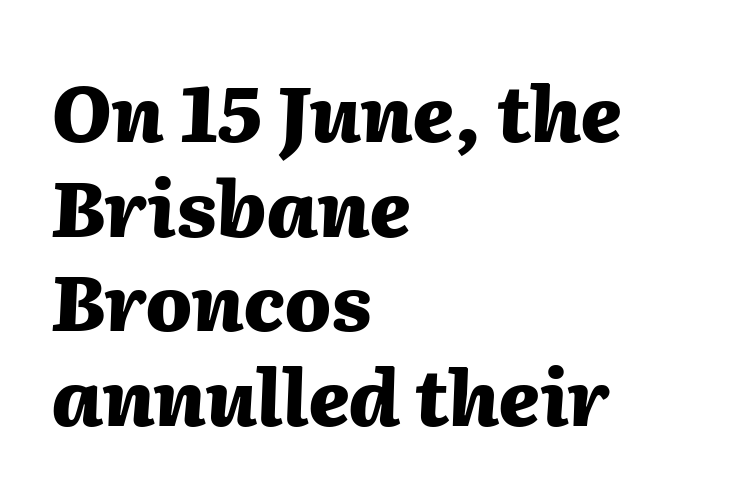
{"italic": "yes", "lean": "right", "slant_degrees": 2, "bold": "yes", "weight": "heavy", "width": "normal", "stroke_contrast": "medium", "x_height": "medium", "monospaced": "no", "underline": "no", "align": "left", "line_spacing_ratio": 1.23, "letter_spacing": "normal", "letter_spacing_em": 0.0, "glyph_px": 77}
